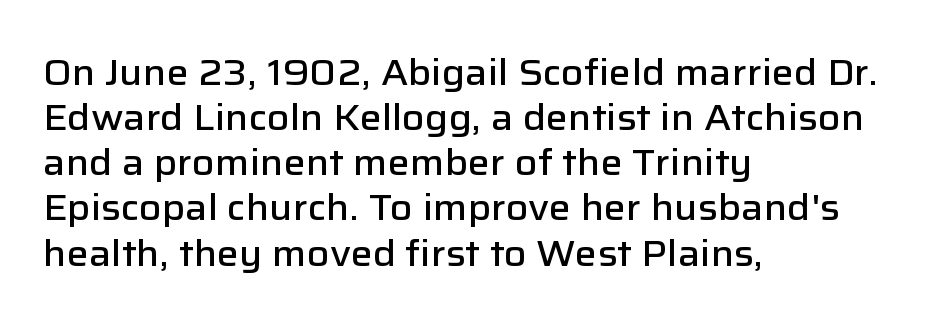
The image shows 37 px semibold sans-serif type, upright; set left-aligned, line spacing 1.22x, normal letter spacing, not underlined; low stroke contrast and a medium x-height.
